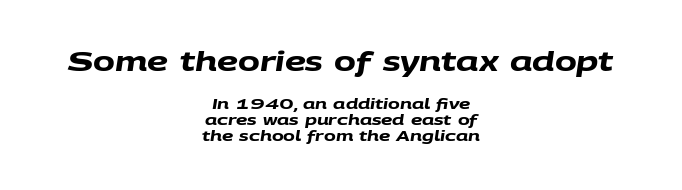
Q: Is the text bold? A: Yes.
Q: Is the text underlined? A: No.
Q: How is the paragraph aligned? A: Centered.
Q: Is the spacing between letters normal or unusually wide? A: Normal.
Q: Is the spacing between lines tight, normal or loose? A: Tight.
Q: Which block of text is set in a larger size, the first (top) or the second (bottom)? A: The first (top) one.
